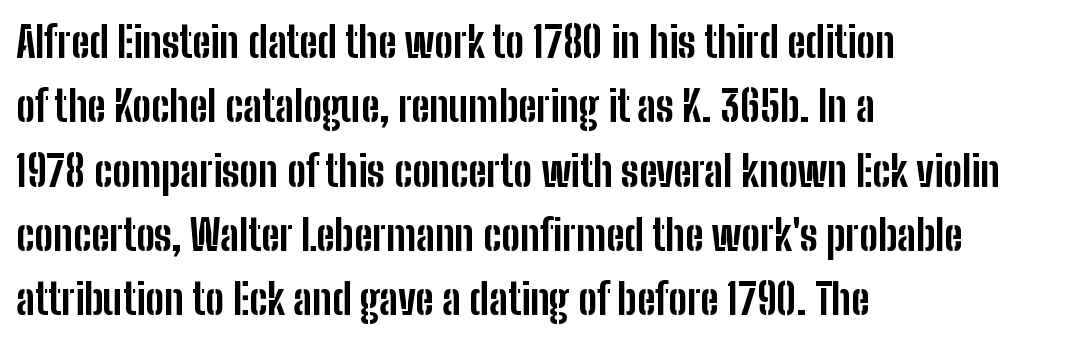
Its strokes are broad and dark, the hallmark of bold type. Posture: upright roman. Every row of glyphs begins at an identical x-position on the left. Are there feet on the stems? There aren't — it's a sans. Look at the tracking — it's just the regular setting, nothing added.
